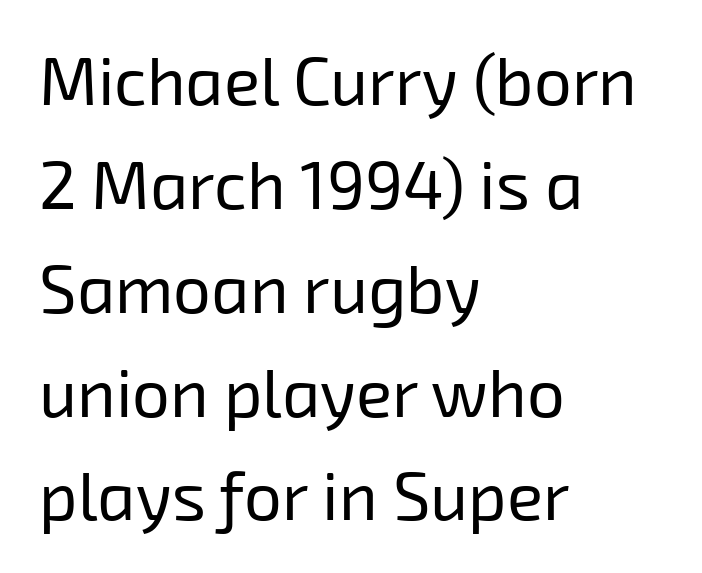
{"serif": "no", "bold": "no", "weight": "regular", "width": "normal", "stroke_contrast": "low", "x_height": "medium", "monospaced": "no", "underline": "no", "align": "left", "line_spacing": "normal", "line_spacing_ratio": 1.55, "letter_spacing": "normal", "letter_spacing_em": 0.0, "glyph_px": 67}
